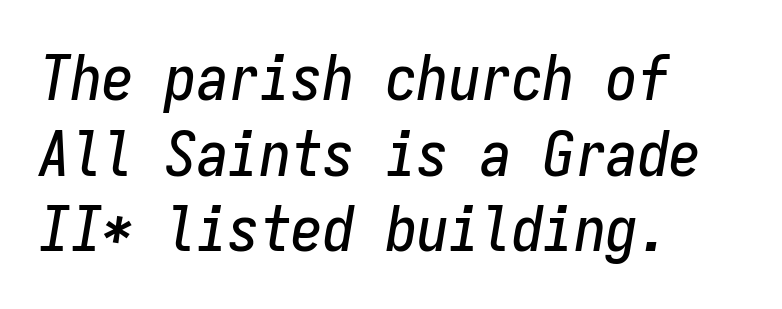
Is the letter spacing exaggerated? No — it looks like the ordinary default. Quick note: italic. Descenders are the only things crossing below the line. Leftover space on each line is placed entirely after the last word. These lines are rendered in a fixed-pitch font.
